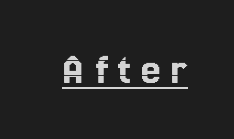
This sample has the flowing, uneven cadence of proportional lettering. Compared with undecorated copy, this sample adds a rule below the words. These lines were composed using upright roman letters. Tracking here is generous; glyphs stand well apart from one another.
